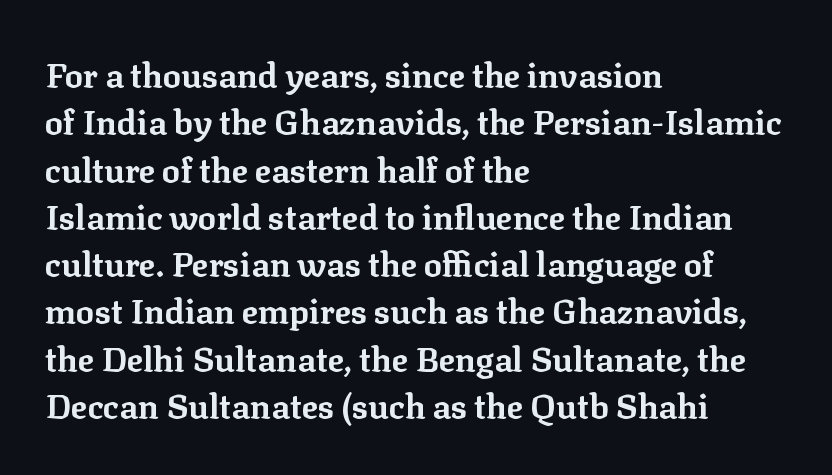
The image shows 34 px bold serif type, upright; set left-aligned, normal line spacing (1.39x), normal letter spacing, not underlined; low stroke contrast and a medium x-height.
